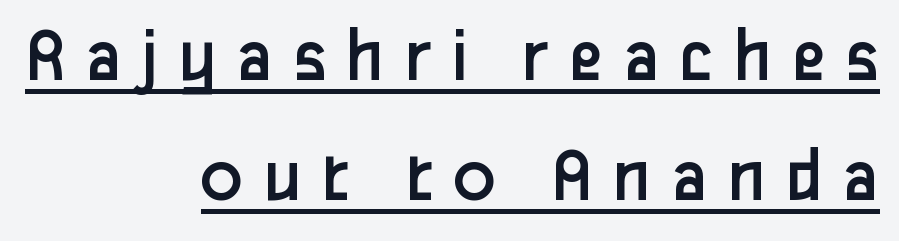
{"serif": "no", "italic": "no", "bold": "no", "weight": "regular", "width": "normal", "stroke_contrast": "low", "x_height": "medium", "monospaced": "no", "underline": "yes", "align": "right", "line_spacing": "normal", "line_spacing_ratio": 1.52, "letter_spacing": "wide", "letter_spacing_em": 0.24, "glyph_px": 79}
